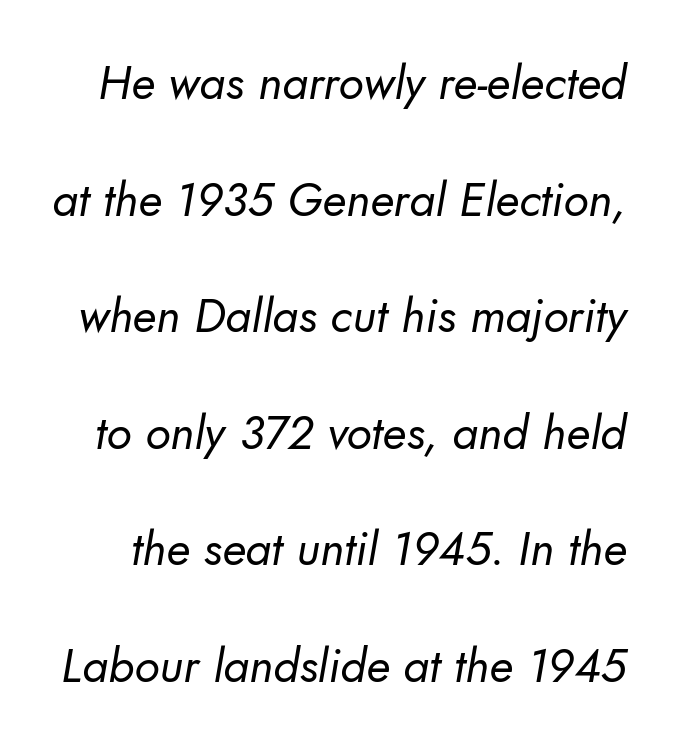
The image shows 47 px regular-weight sans-serif type; set loose line spacing (2.48x), normal letter spacing, not underlined; low stroke contrast and a small x-height.
